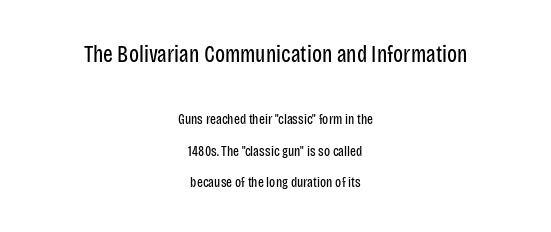
The image shows 23 px text type, upright; set centered, loose line spacing (2.25x), normal letter spacing, not underlined; the first (top) block is 1.64x larger.
